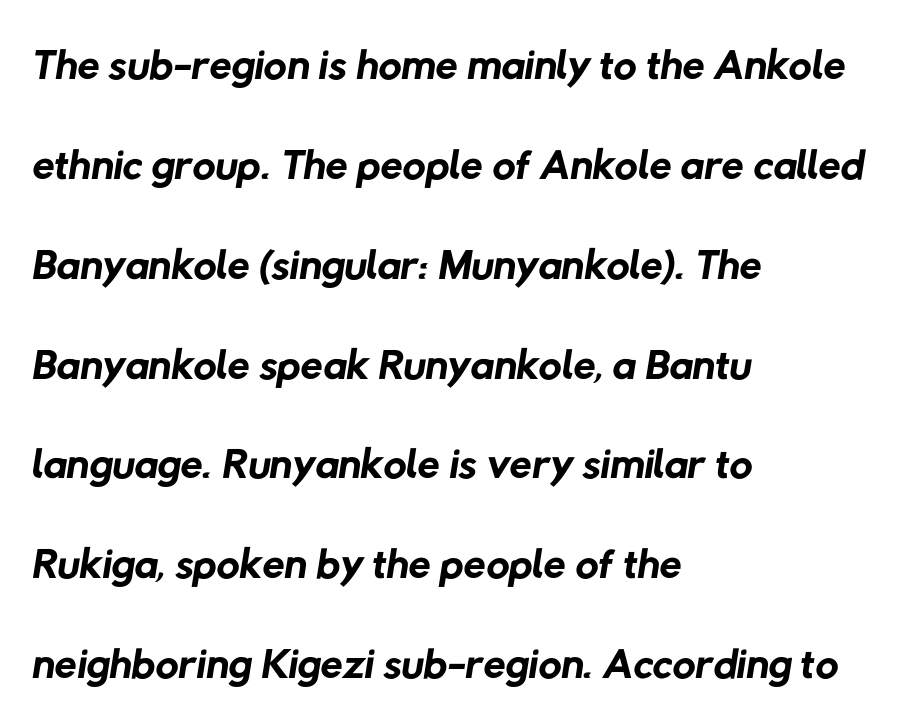
Heft: none added — not bold. Examine the stroke ends and you'll find no serifs. All the whitespace from short lines collects on the right. The line-height multiplier appears to be the usual default. Varying glyph widths throughout — classic text-font behaviour.
